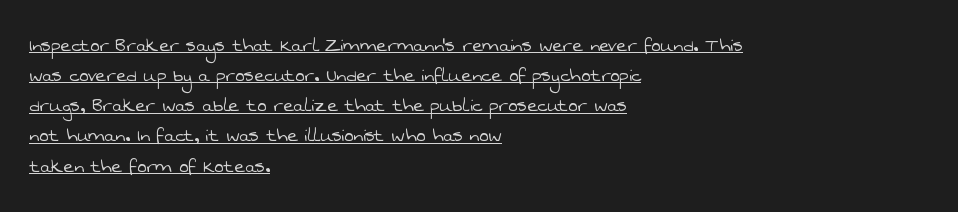
Q: Is the text bold? A: No.
Q: Is the text underlined? A: Yes.
Q: How is the paragraph aligned? A: Left-aligned.
Q: Is the spacing between letters normal or unusually wide? A: Normal.
Q: Is the spacing between lines tight, normal or loose? A: Normal.
